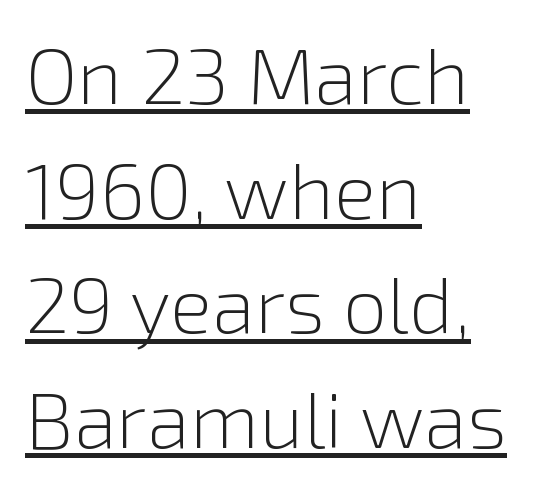
Q: Is the text bold? A: No.
Q: Is the text italic (slanted)? A: No, it is upright.
Q: Is the typeface a serif or a sans-serif typeface? A: Sans-serif.
Q: Is the text underlined? A: Yes.
Q: How is the paragraph aligned? A: Left-aligned.
Q: Is the spacing between letters normal or unusually wide? A: Normal.
Q: Is the spacing between lines tight, normal or loose? A: Normal.
Q: Width (condensed, normal, or wide)? A: Normal.
Q: Stroke contrast? A: Low.
Q: x-height? A: Medium.
Q: Monospaced? A: No.
